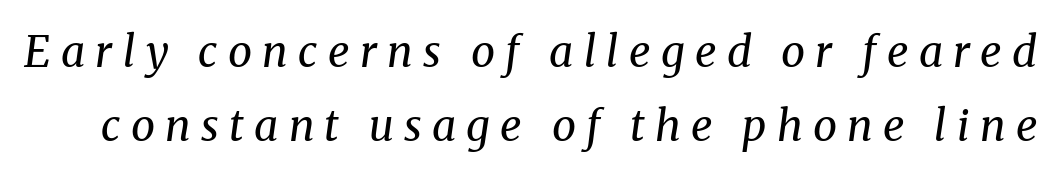
Q: Is the text bold? A: No.
Q: Is the text italic (slanted)? A: Yes, it leans right by about 8 degrees.
Q: Is the typeface a serif or a sans-serif typeface? A: Serif.
Q: Is the text underlined? A: No.
Q: Is the spacing between letters normal or unusually wide? A: Unusually wide.
Q: Width (condensed, normal, or wide)? A: Normal.
Q: Stroke contrast? A: Medium.
Q: x-height? A: Medium.
Q: Monospaced? A: No.
